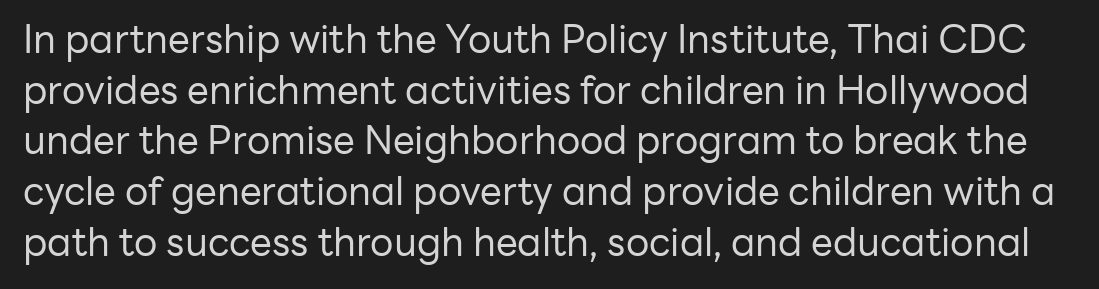
{"serif": "no", "italic": "no", "bold": "no", "weight": "regular", "width": "normal", "stroke_contrast": "low", "x_height": "medium", "monospaced": "no", "underline": "no", "line_spacing": "normal", "line_spacing_ratio": 1.3, "letter_spacing": "normal", "letter_spacing_em": 0.0, "glyph_px": 39}
